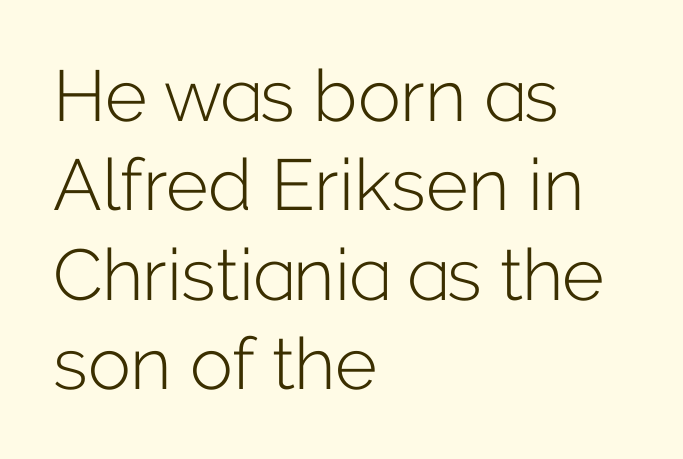
Caption: standard tracking, unaltered. A sans-serif font was chosen for this passage. Descenders hang freely into open space. Do the characters align in a grid? No, the font is proportional.
